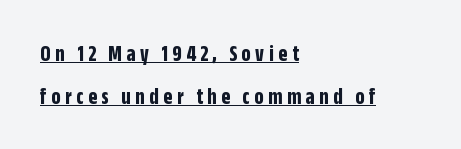
Q: Is the text bold? A: Yes.
Q: Is the text italic (slanted)? A: No, it is upright.
Q: Is the text underlined? A: Yes.
Q: How is the paragraph aligned? A: Left-aligned.
Q: Is the spacing between letters normal or unusually wide? A: Unusually wide.
